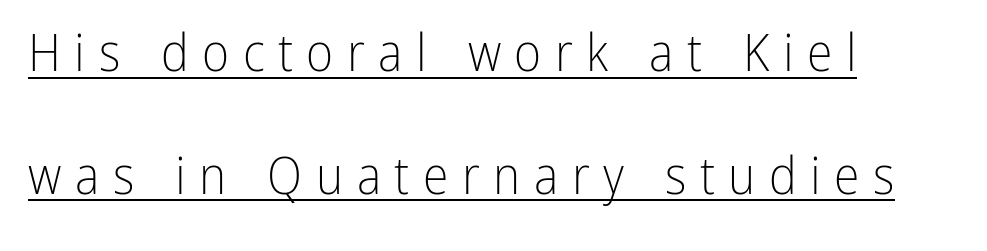
In terms of letterform style, serifs are entirely absent. A roman cut, with each character standing at attention. Looks like regular typesetting: each glyph gets only the width it needs. The typesetter chose a ragged-right arrangement here. The letterforms stand isolated, each surrounded by extra space. Has an underline been added? It has.
